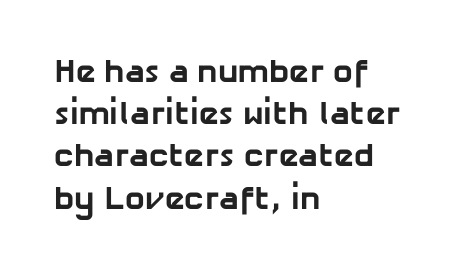
The face used here has the dense, thick strokes of a bold. Between one letter and the next there's only the usual sliver of space. Think of a printed novel: that variable character pitch is what you see here. A typesetter would call this leading conventional body-copy spacing. These lines stack with their left ends in a neat column.
